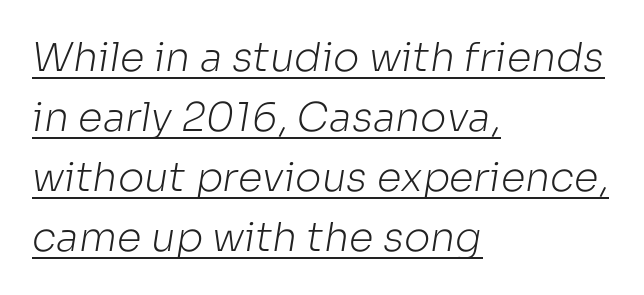
Q: Is the text bold? A: No.
Q: Is the typeface a serif or a sans-serif typeface? A: Sans-serif.
Q: Is the text underlined? A: Yes.
Q: How is the paragraph aligned? A: Left-aligned.
Q: Is the spacing between letters normal or unusually wide? A: Normal.
Q: Is the spacing between lines tight, normal or loose? A: Normal.
Q: Width (condensed, normal, or wide)? A: Normal.
Q: Stroke contrast? A: Low.
Q: x-height? A: Medium.
Q: Monospaced? A: No.
